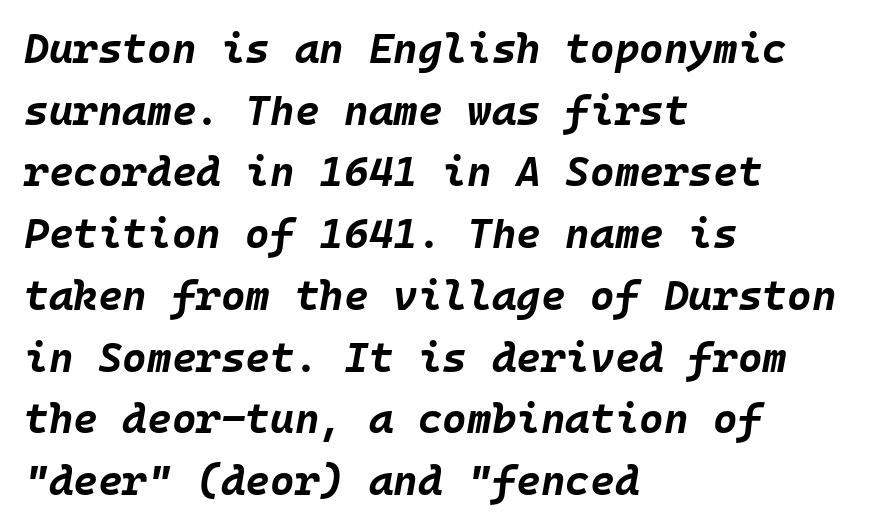
{"italic": "yes", "lean": "right", "slant_degrees": 10, "bold": "yes", "weight": "bold", "width": "normal", "stroke_contrast": "low", "x_height": "large", "monospaced": "yes", "underline": "no", "align": "left", "line_spacing": "normal", "line_spacing_ratio": 1.47, "letter_spacing": "normal", "letter_spacing_em": 0.0, "glyph_px": 42}
